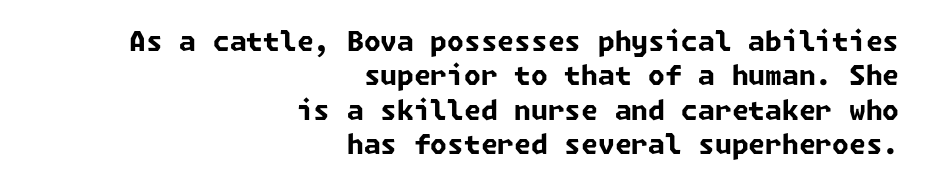
Q: Is the text bold? A: Yes.
Q: Is the text underlined? A: No.
Q: How is the paragraph aligned? A: Right-aligned.
Q: Is the spacing between letters normal or unusually wide? A: Normal.
Q: Is the spacing between lines tight, normal or loose? A: Normal.
